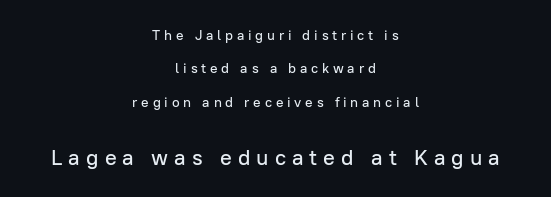
The passage is arranged like a title page — every line centered. Has an underline been added? It has not. Vertical spacing — loose. The composition opens small and finishes big. Does extra space separate the letters? Yes, quite a lot of it. These lines were composed using upright roman letters.
